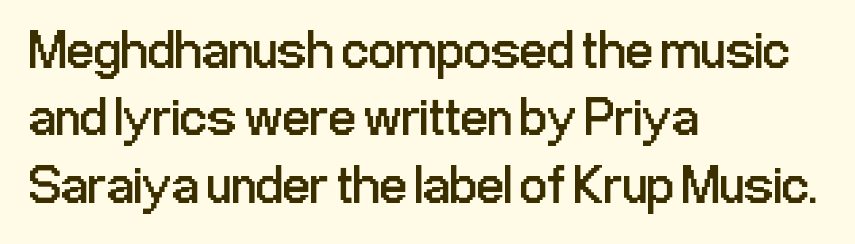
What's the leading like? Ordinary, nothing unusual. The specimen omits any rule beneath the text block's lines. Type style note: lacks serifs. Unlike italic type, these characters show no tilt at all. The letters advance in unequal steps, a hallmark of proportional type. The ragged edge is on the right, which tells us the setting is flush left.
